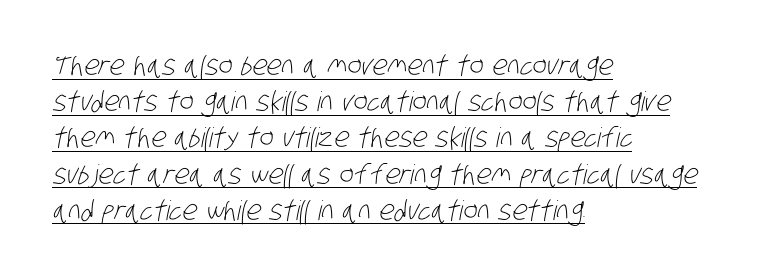
The image shows 27 px text type; set left-aligned, normal line spacing (1.34x), normal letter spacing, underlined.
